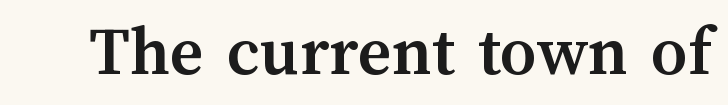
Q: Is the text bold? A: Yes.
Q: Is the text italic (slanted)? A: No, it is upright.
Q: Is the text underlined? A: No.
Q: Is the spacing between letters normal or unusually wide? A: Normal.
Q: Width (condensed, normal, or wide)? A: Normal.
Q: Stroke contrast? A: Medium.
Q: x-height? A: Medium.
Q: Monospaced? A: No.
